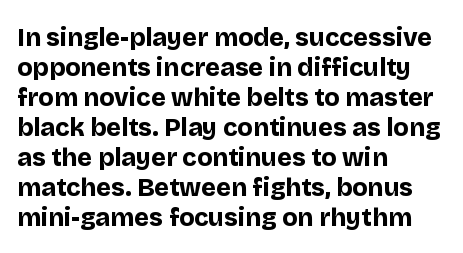
Default kerning and tracking; the words read as compact shapes. The letters stand upright; this is a roman face. Pretty heavy lettering here — definitely bold. The words here are not underlined.
